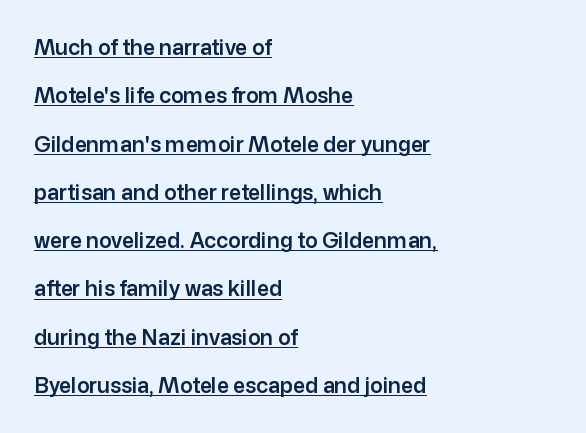
Q: Is the text italic (slanted)? A: No, it is upright.
Q: Is the text underlined? A: Yes.
Q: How is the paragraph aligned? A: Left-aligned.
Q: Is the spacing between letters normal or unusually wide? A: Normal.
Q: Is the spacing between lines tight, normal or loose? A: Loose.
